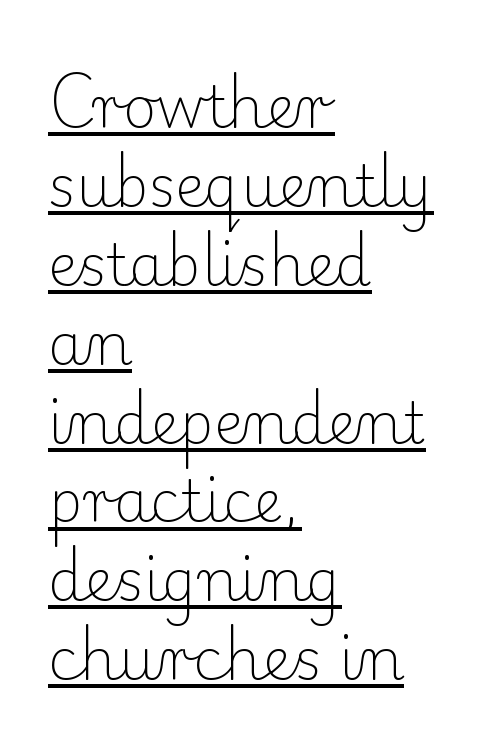
Q: Is the text bold? A: No.
Q: Is the text italic (slanted)? A: No, it is upright.
Q: Is the typeface a serif or a sans-serif typeface? A: Serif.
Q: Is the text underlined? A: Yes.
Q: How is the paragraph aligned? A: Left-aligned.
Q: Is the spacing between letters normal or unusually wide? A: Normal.
Q: Is the spacing between lines tight, normal or loose? A: Normal.
Q: Width (condensed, normal, or wide)? A: Normal.
Q: Stroke contrast? A: Low.
Q: x-height? A: Small.
Q: Monospaced? A: No.
